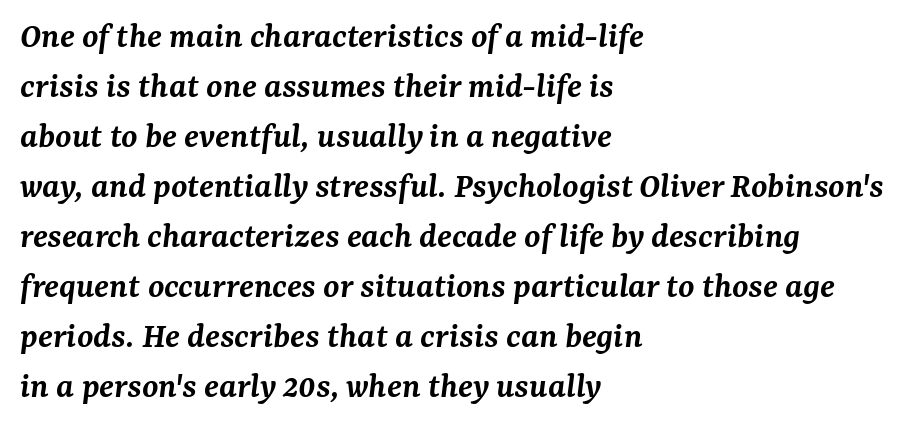
{"serif": "yes", "italic": "yes", "lean": "right", "slant_degrees": 7, "bold": "semi", "weight": "semibold", "width": "normal", "stroke_contrast": "medium", "x_height": "medium", "monospaced": "no", "underline": "no", "align": "left", "line_spacing": "normal", "line_spacing_ratio": 1.35, "letter_spacing": "normal", "letter_spacing_em": 0.0, "glyph_px": 37}
